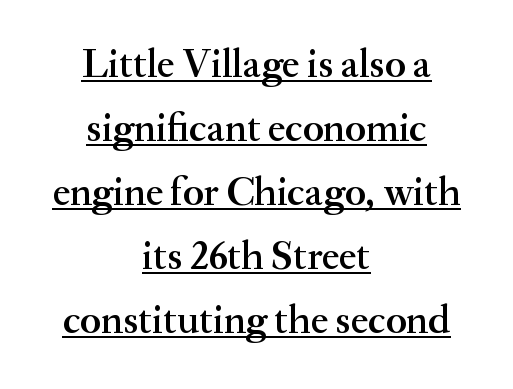
The image shows 40 px semibold serif type, upright; set centered, normal line spacing (1.6x), normal letter spacing, underlined; medium stroke contrast and a small x-height.
